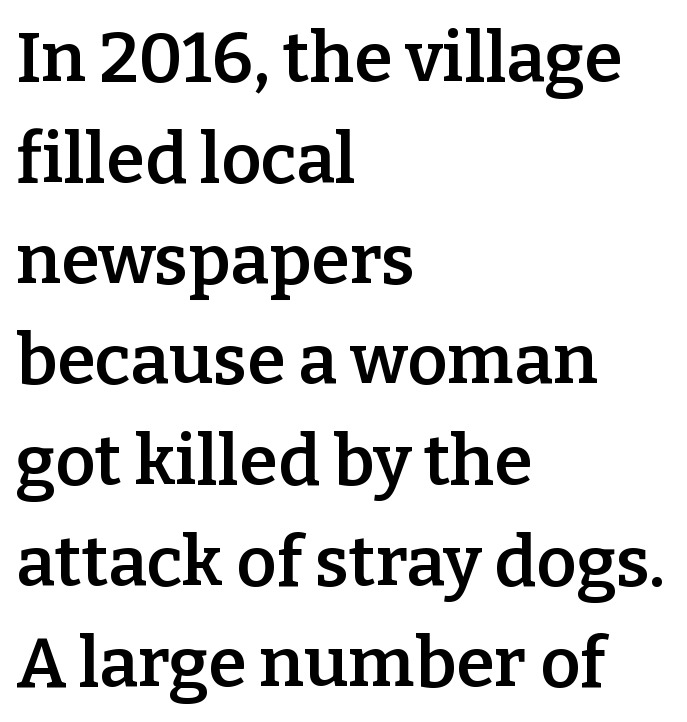
The image shows 70 px semibold serif type, upright; set left-aligned, normal line spacing (1.44x), normal letter spacing, not underlined; low stroke contrast and a medium x-height.
